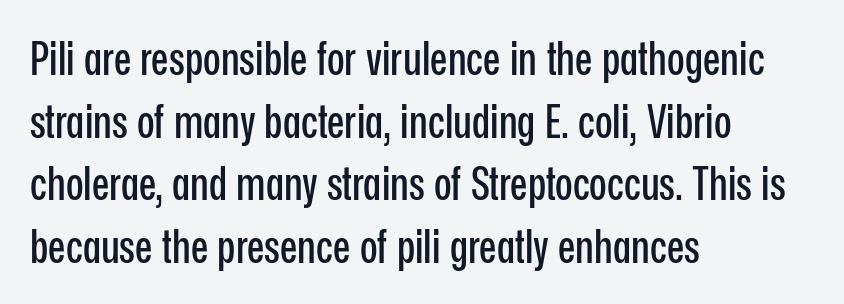
{"serif": "no", "italic": "no", "width": "condensed", "stroke_contrast": "low", "x_height": "medium", "monospaced": "no", "underline": "no", "align": "left", "line_spacing": "normal", "line_spacing_ratio": 1.36, "letter_spacing": "normal", "letter_spacing_em": 0.0, "glyph_px": 46}
